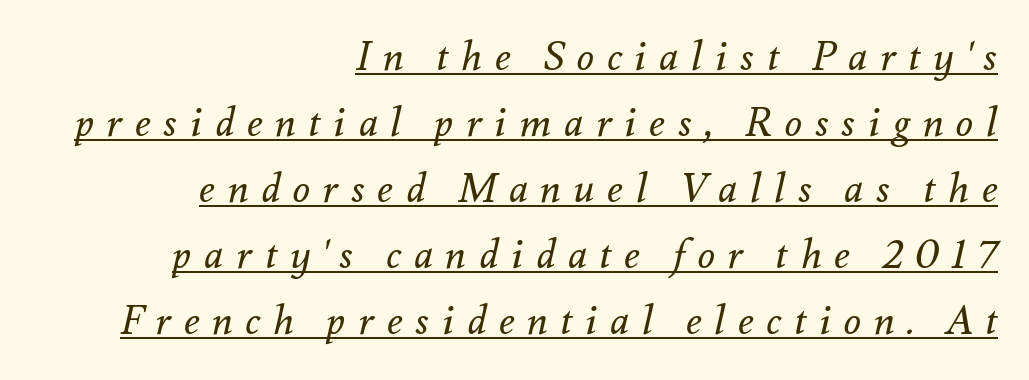
The face used here has a pronounced slope to its letters. Regarding leading, the lines here are spaced in the standard way. You could not count columns in this text — the font is proportionally spaced. Short and long lines alike share a common ending point at right. Tracking here is generous; glyphs stand well apart from one another.
